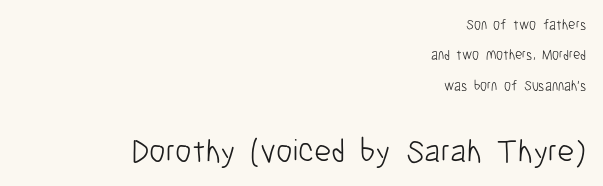
Lines of text with bare space underneath. Check where the strokes stop: nothing finishes them off — pure sans. Weight: not bold — regular or lighter. Spacing verdict: proportional, widths tailored to each character. Small over large — that's the arrangement of the two blocks here. There is no visible air inserted between adjacent glyphs.
